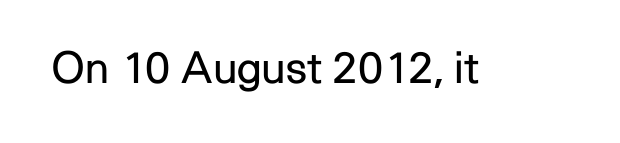
A roman cut, with each character standing at attention. Spacing between characters is what you'd get straight out of the box. A typesetter would call this proportional, since set widths differ per character. Check where the strokes stop: nothing finishes them off — pure sans.
